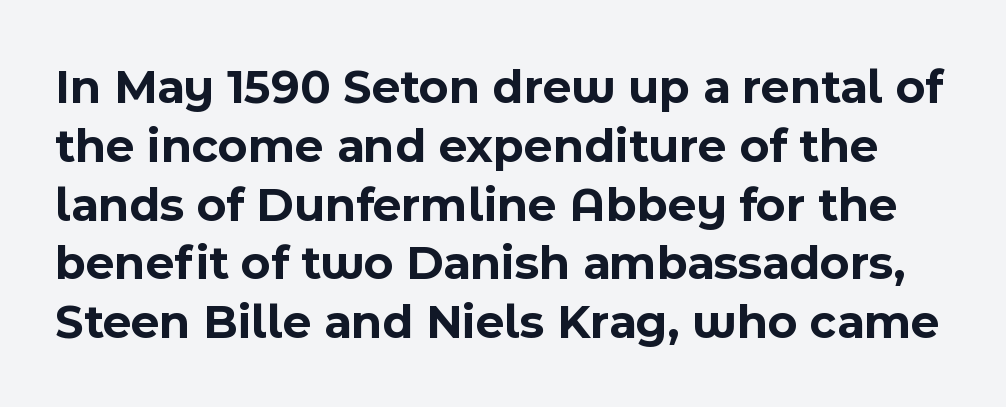
Q: Is the text bold? A: Yes.
Q: Is the text italic (slanted)? A: No, it is upright.
Q: Is the typeface a serif or a sans-serif typeface? A: Sans-serif.
Q: Is the text underlined? A: No.
Q: Is the spacing between letters normal or unusually wide? A: Normal.
Q: Width (condensed, normal, or wide)? A: Normal.
Q: x-height? A: Medium.
Q: Monospaced? A: No.
